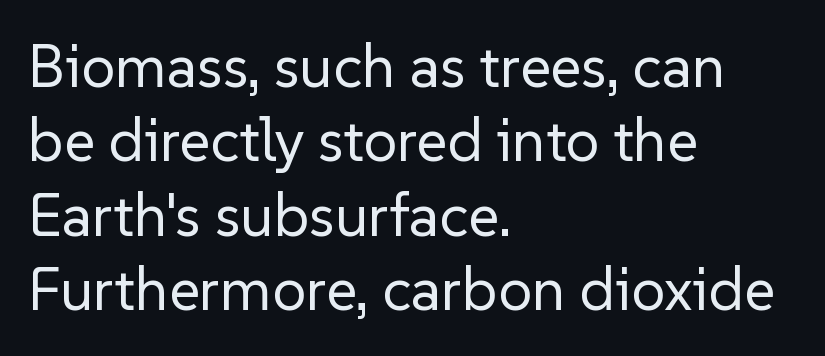
The letters carry no serifs — their stems end cleanly without finishing strokes. Visually the block forms a straight wall on the left and a jagged coastline on the right. Plain, unruled lines of type. Heft: none added — not bold.
